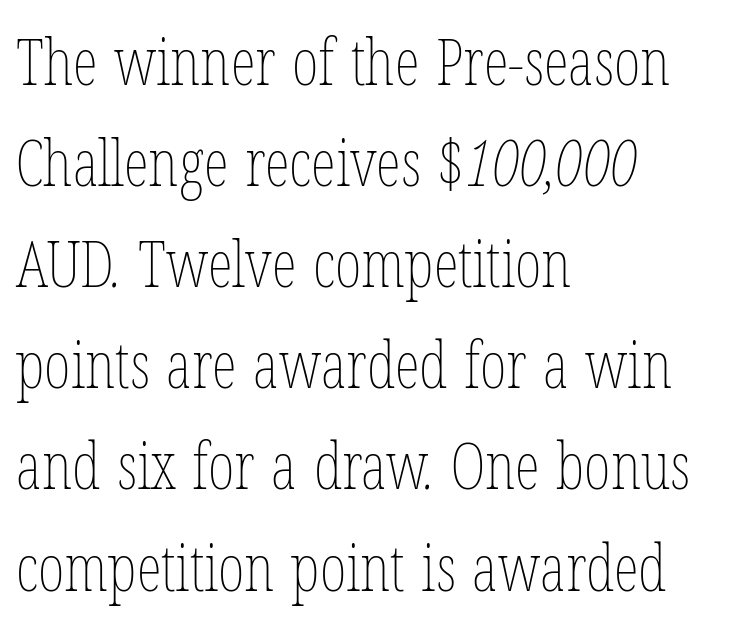
The image shows 64 px thin, condensed type; set left-aligned, normal line spacing (1.58x), normal letter spacing, not underlined; low stroke contrast and a medium x-height.
